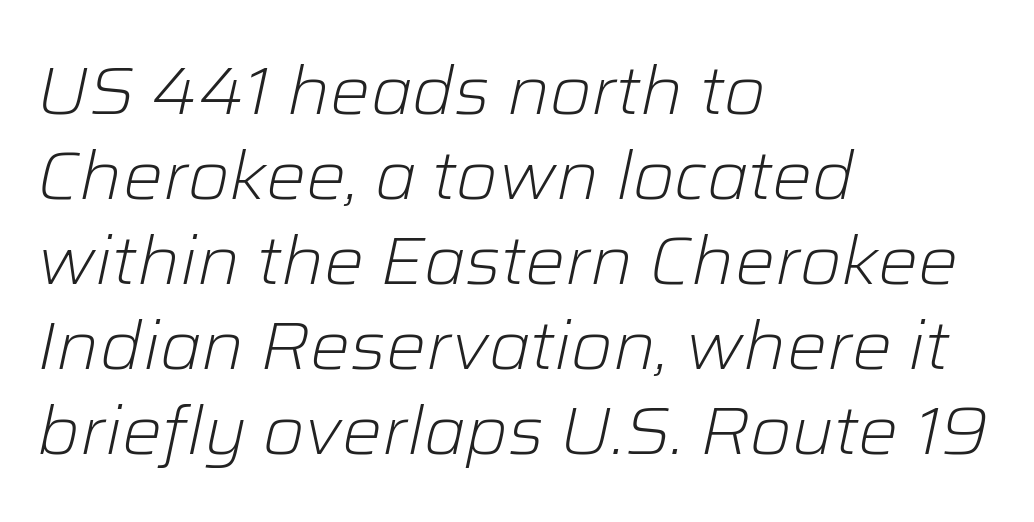
The image shows 67 px light type, italic (leaning right); set left-aligned, normal line spacing (1.27x), normal letter spacing, not underlined; low stroke contrast and a medium x-height.
